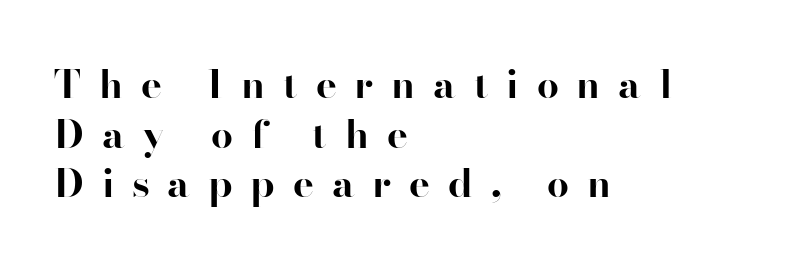
{"serif": "yes", "italic": "no", "bold": "yes", "weight": "bold", "width": "normal", "stroke_contrast": "high", "x_height": "small", "monospaced": "no", "underline": "no", "align": "left", "line_spacing": "normal", "line_spacing_ratio": 1.27, "letter_spacing": "wide", "letter_spacing_em": 0.46, "glyph_px": 39}
